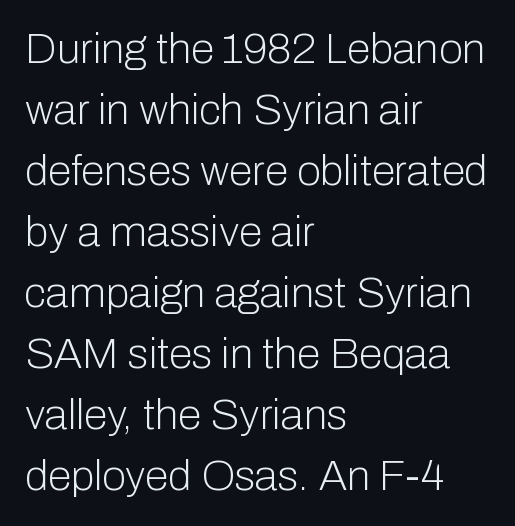
The image shows 43 px light sans-serif type, upright; set left-aligned, normal line spacing (1.42x), normal letter spacing, not underlined; low stroke contrast and a medium x-height.
